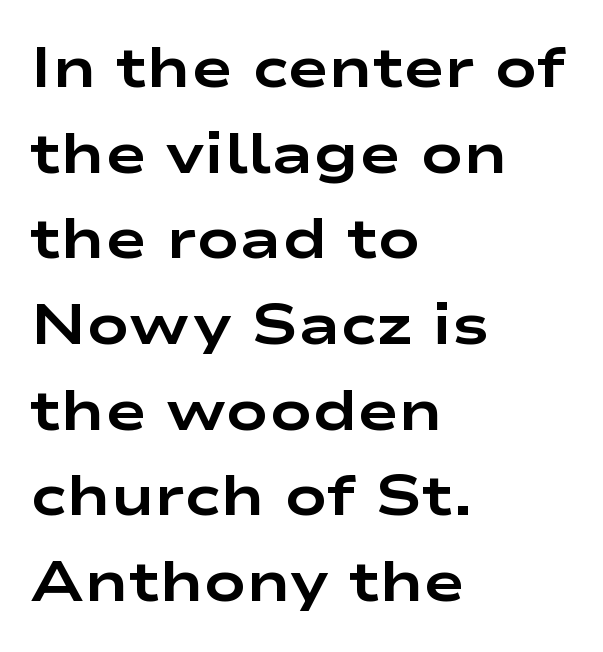
The image shows 56 px bold, wide sans-serif type, upright; set left-aligned, normal line spacing (1.53x), normal letter spacing, not underlined; low stroke contrast and a medium x-height.
